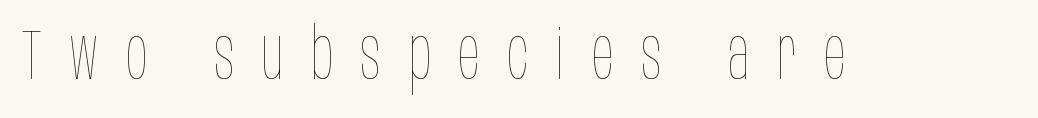
Q: Is the text bold? A: No.
Q: Is the text italic (slanted)? A: No, it is upright.
Q: Is the text underlined? A: No.
Q: Is the spacing between letters normal or unusually wide? A: Unusually wide.
Q: Width (condensed, normal, or wide)? A: Condensed.
Q: Stroke contrast? A: Low.
Q: x-height? A: Large.
Q: Monospaced? A: No.
